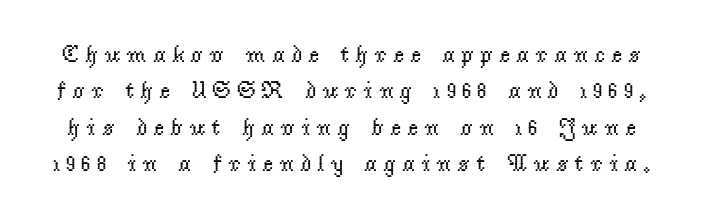
Q: Is the text bold? A: No.
Q: Is the text italic (slanted)? A: No, it is upright.
Q: Is the text underlined? A: No.
Q: Is the spacing between letters normal or unusually wide? A: Unusually wide.
Q: Is the spacing between lines tight, normal or loose? A: Normal.
